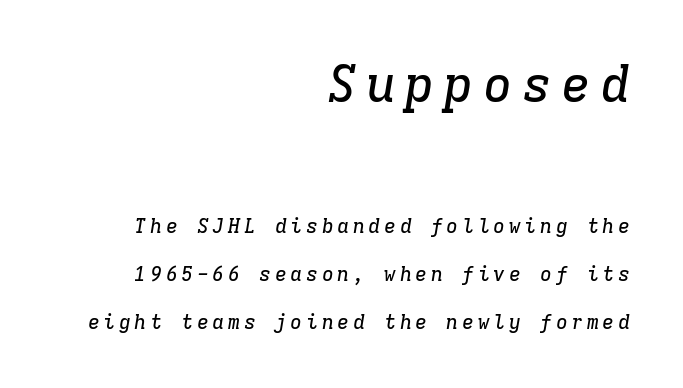
Q: Is the text italic (slanted)? A: Yes, it leans right by about 9 degrees.
Q: Is the typeface a serif or a sans-serif typeface? A: Serif.
Q: Is the text underlined? A: No.
Q: How is the paragraph aligned? A: Right-aligned.
Q: Is the spacing between lines tight, normal or loose? A: Loose.
Q: Which block of text is set in a larger size, the first (top) or the second (bottom)? A: The first (top) one.
Q: Width (condensed, normal, or wide)? A: Normal.
Q: Stroke contrast? A: Low.
Q: x-height? A: Medium.
Q: Monospaced? A: Yes.
